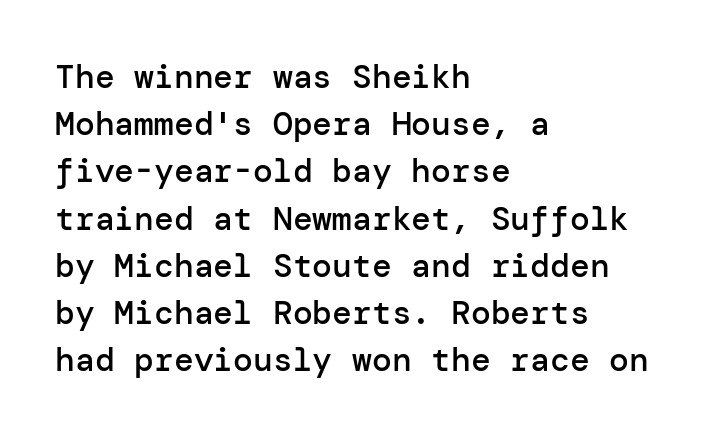
Q: Is the text bold? A: Semi-bold.
Q: Is the text italic (slanted)? A: No, it is upright.
Q: Is the typeface a serif or a sans-serif typeface? A: Sans-serif.
Q: Is the text underlined? A: No.
Q: How is the paragraph aligned? A: Left-aligned.
Q: Is the spacing between letters normal or unusually wide? A: Normal.
Q: Is the spacing between lines tight, normal or loose? A: Normal.
Q: Width (condensed, normal, or wide)? A: Normal.
Q: Stroke contrast? A: Low.
Q: x-height? A: Medium.
